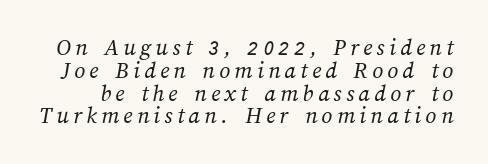
The image shows 24 px text type; set tight line spacing (0.95x), not underlined.
